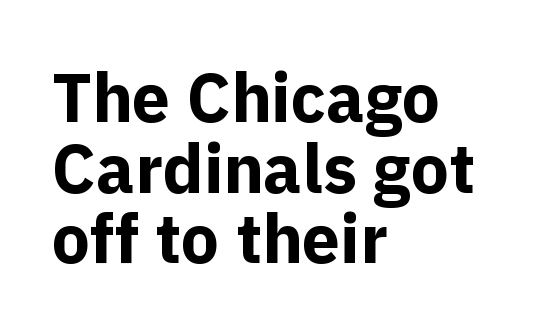
{"serif": "no", "italic": "no", "bold": "yes", "weight": "bold", "width": "normal", "x_height": "medium", "monospaced": "no", "underline": "no", "align": "left", "line_spacing": "tight", "line_spacing_ratio": 1.04, "letter_spacing": "normal", "letter_spacing_em": 0.0, "glyph_px": 68}
